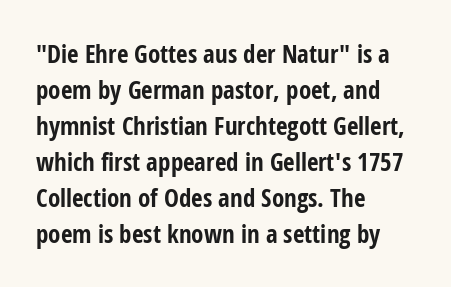
Q: Is the text bold? A: Yes.
Q: Is the text italic (slanted)? A: No, it is upright.
Q: Is the text underlined? A: No.
Q: How is the paragraph aligned? A: Left-aligned.
Q: Is the spacing between letters normal or unusually wide? A: Normal.
Q: Is the spacing between lines tight, normal or loose? A: Normal.
